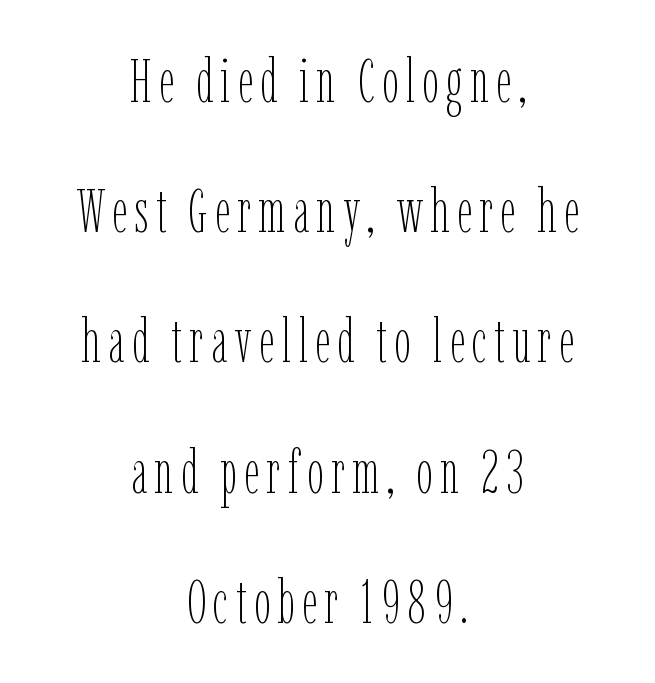
{"italic": "no", "bold": "no", "weight": "thin", "width": "condensed", "stroke_contrast": "low", "x_height": "medium", "monospaced": "no", "underline": "no", "align": "center", "line_spacing": "loose", "line_spacing_ratio": 2.17, "glyph_px": 60}
